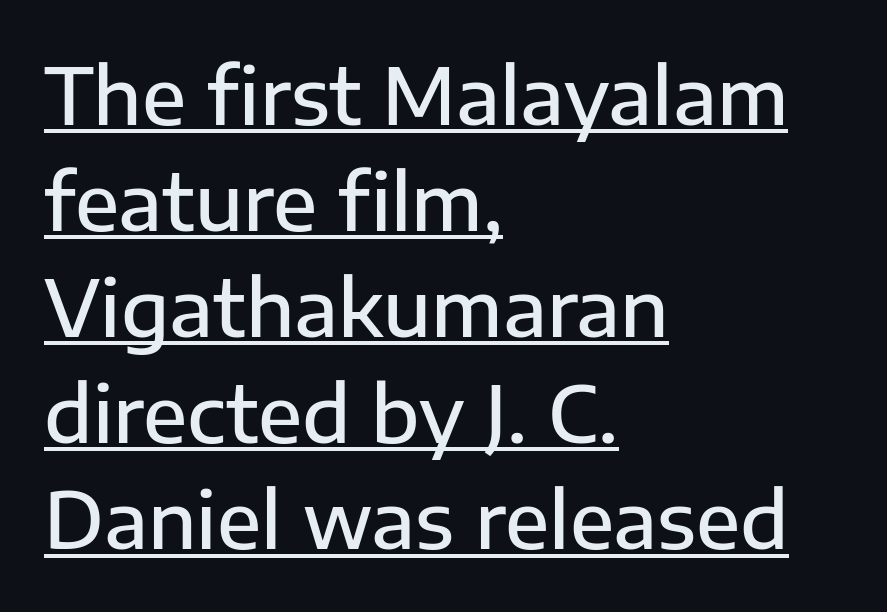
The font's upright variant was chosen for this text. On the weight axis this lands at semibold, roughly 600. Somebody hit Ctrl+U on this one — the words are underlined. Do the characters align in a grid? No, the font is proportional. Leftover space on each line is placed entirely after the last word. Does extra space separate the letters? No, they use regular spacing.
